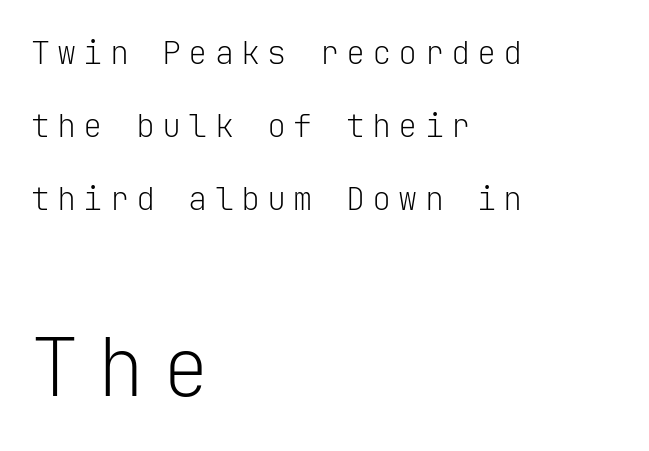
Q: Is the text bold? A: No.
Q: Is the text italic (slanted)? A: No, it is upright.
Q: Is the typeface a serif or a sans-serif typeface? A: Sans-serif.
Q: Is the text underlined? A: No.
Q: How is the paragraph aligned? A: Left-aligned.
Q: Is the spacing between letters normal or unusually wide? A: Unusually wide.
Q: Is the spacing between lines tight, normal or loose? A: Loose.
Q: Which block of text is set in a larger size, the first (top) or the second (bottom)? A: The second (bottom) one.
Q: Width (condensed, normal, or wide)? A: Normal.
Q: Stroke contrast? A: Low.
Q: x-height? A: Medium.
Q: Monospaced? A: Yes.
